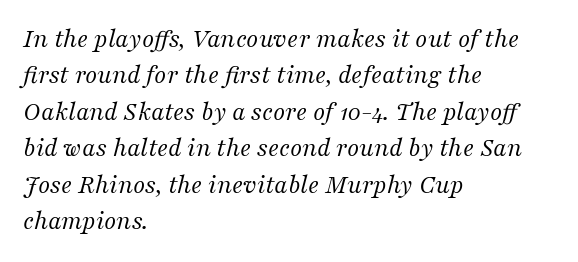
{"italic": "yes", "lean": "right", "slant_degrees": 16, "bold": "no", "underline": "no", "align": "left", "line_spacing": "normal", "line_spacing_ratio": 1.35, "letter_spacing": "normal", "letter_spacing_em": 0.0, "glyph_px": 27}
